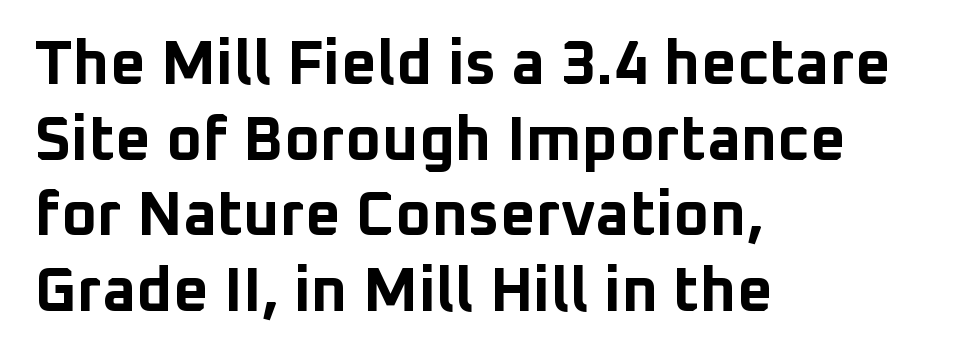
The image shows 62 px bold sans-serif type, upright; set left-aligned, line spacing 1.22x, normal letter spacing, not underlined; low stroke contrast and a medium x-height.
